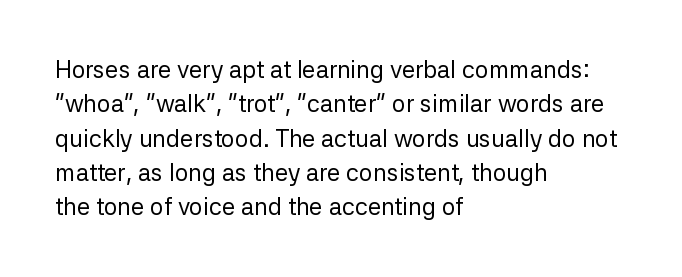
Q: Is the text bold? A: No.
Q: Is the text italic (slanted)? A: No, it is upright.
Q: Is the text underlined? A: No.
Q: How is the paragraph aligned? A: Left-aligned.
Q: Is the spacing between letters normal or unusually wide? A: Normal.
Q: Is the spacing between lines tight, normal or loose? A: Normal.
